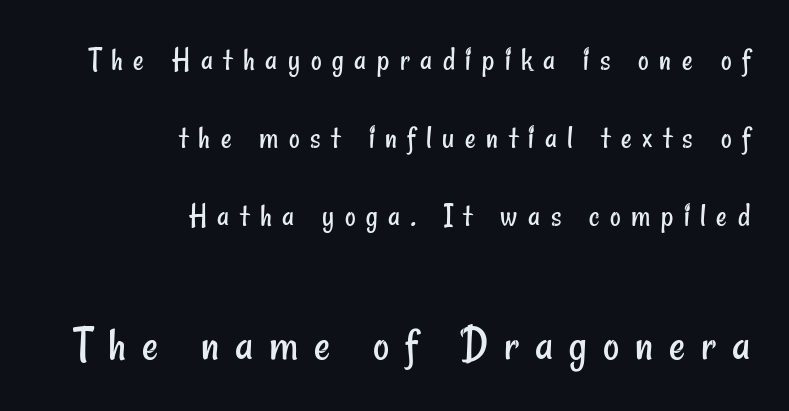
{"serif": "no", "bold": "no", "weight": "regular", "width": "condensed", "stroke_contrast": "low", "x_height": "small", "monospaced": "no", "underline": "no", "align": "right", "line_spacing": "loose", "line_spacing_ratio": 2.37, "letter_spacing": "wide", "letter_spacing_em": 0.32, "larger_block": "second", "size_ratio": 1.52, "glyph_px": 50}
